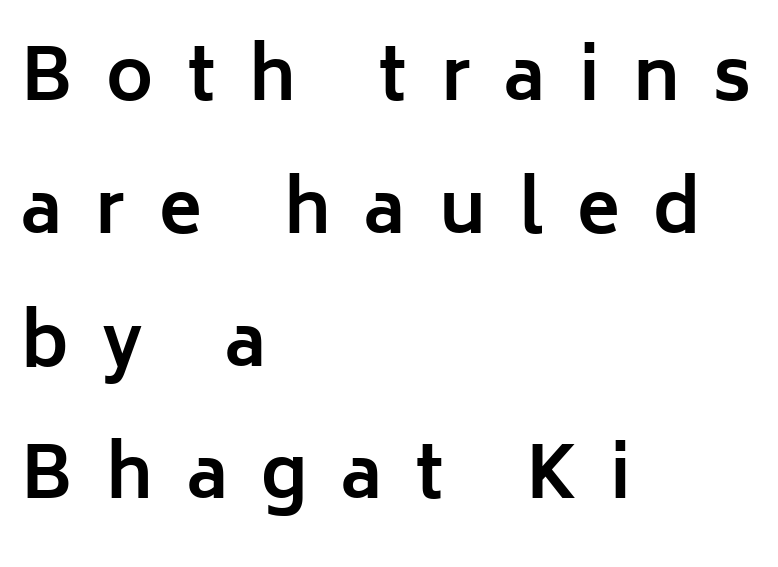
{"serif": "no", "italic": "no", "bold": "yes", "weight": "bold", "width": "normal", "stroke_contrast": "low", "x_height": "medium", "monospaced": "no", "underline": "no", "align": "left", "line_spacing_ratio": 1.87, "letter_spacing": "wide", "letter_spacing_em": 0.47, "glyph_px": 71}
